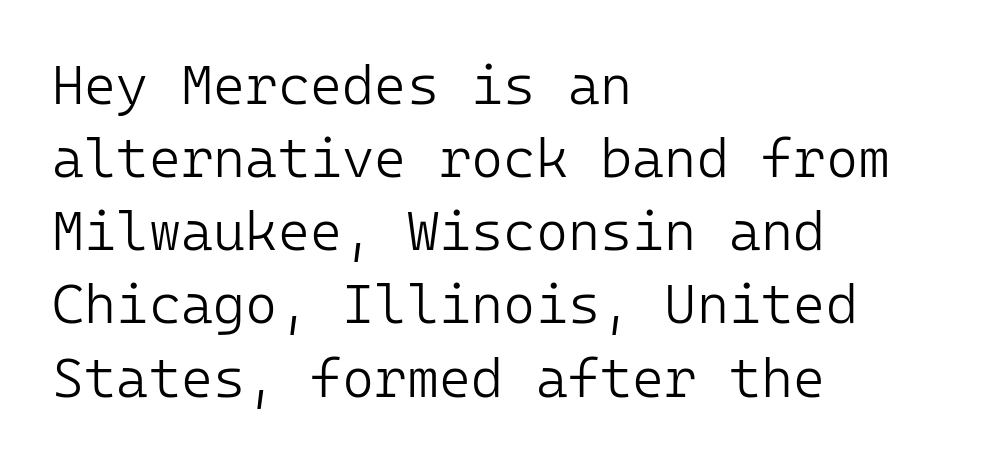
You can tell it's not italic because the verticals are truly vertical. The letters sit at their default tracking, neither squeezed nor spread. Serif or sans? Sans — the stroke terminals are bare. One-word summary of the alignment: left. Bold? No — there's no thickening of the strokes. Interline gaps are of average width in this sample.
